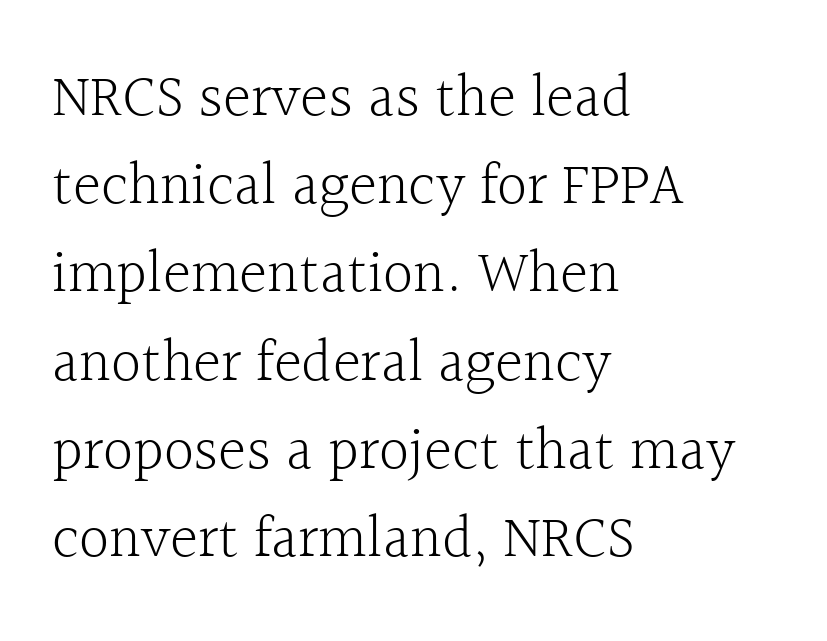
If you drew a ruler down the left edge, every line would touch it. Spacing verdict: proportional, widths tailored to each character. Regarding serifs, this sample has them. Any mark beneath the type? The region is blank. This sample uses plain, unmodified letter spacing. Letters have the restrained weight of plain body copy at most.
